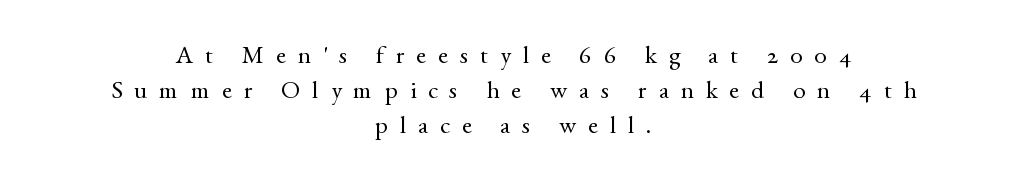
{"italic": "no", "bold": "no", "underline": "no", "align": "center", "line_spacing": "normal", "line_spacing_ratio": 1.41, "letter_spacing": "wide", "letter_spacing_em": 0.48, "glyph_px": 25}
